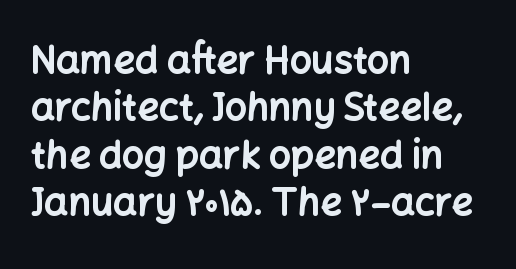
{"serif": "no", "italic": "no", "bold": "yes", "weight": "bold", "width": "normal", "stroke_contrast": "low", "x_height": "medium", "monospaced": "no", "underline": "no", "align": "left", "line_spacing": "normal", "line_spacing_ratio": 1.25, "letter_spacing": "normal", "letter_spacing_em": 0.0, "glyph_px": 38}
